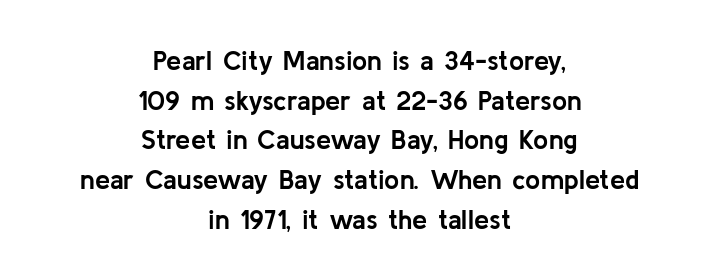
Q: Is the text bold? A: Yes.
Q: Is the text italic (slanted)? A: No, it is upright.
Q: Is the text underlined? A: No.
Q: How is the paragraph aligned? A: Centered.
Q: Is the spacing between letters normal or unusually wide? A: Normal.
Q: Is the spacing between lines tight, normal or loose? A: Normal.
